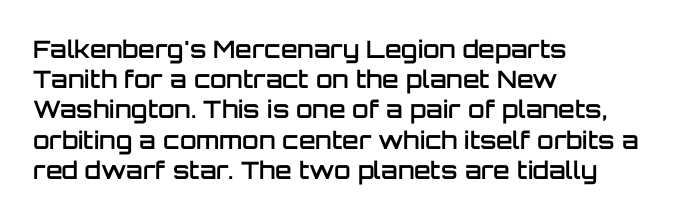
Q: Is the text bold? A: Semi-bold.
Q: Is the text italic (slanted)? A: No, it is upright.
Q: Is the text underlined? A: No.
Q: How is the paragraph aligned? A: Left-aligned.
Q: Is the spacing between letters normal or unusually wide? A: Normal.
Q: Is the spacing between lines tight, normal or loose? A: Normal.
